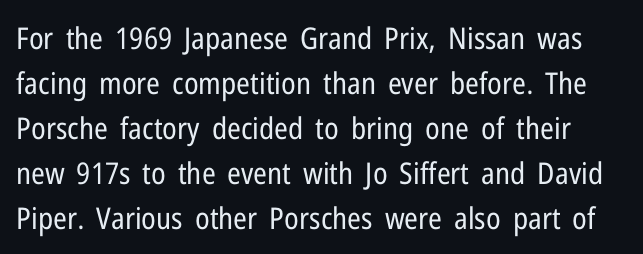
Q: Is the text bold? A: No.
Q: Is the text italic (slanted)? A: No, it is upright.
Q: Is the typeface a serif or a sans-serif typeface? A: Sans-serif.
Q: Is the text underlined? A: No.
Q: Is the spacing between letters normal or unusually wide? A: Normal.
Q: Is the spacing between lines tight, normal or loose? A: Normal.
Q: Width (condensed, normal, or wide)? A: Condensed.
Q: Stroke contrast? A: Low.
Q: x-height? A: Medium.
Q: Monospaced? A: No.
